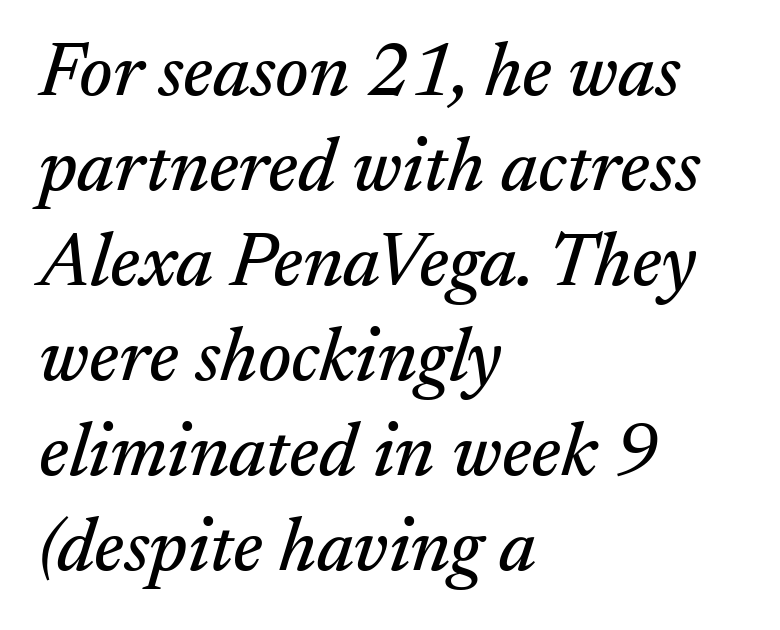
{"serif": "yes", "italic": "yes", "lean": "right", "slant_degrees": 17, "width": "normal", "stroke_contrast": "medium", "x_height": "small", "monospaced": "no", "underline": "no", "align": "left", "line_spacing": "normal", "line_spacing_ratio": 1.25, "letter_spacing": "normal", "letter_spacing_em": 0.0, "glyph_px": 76}
